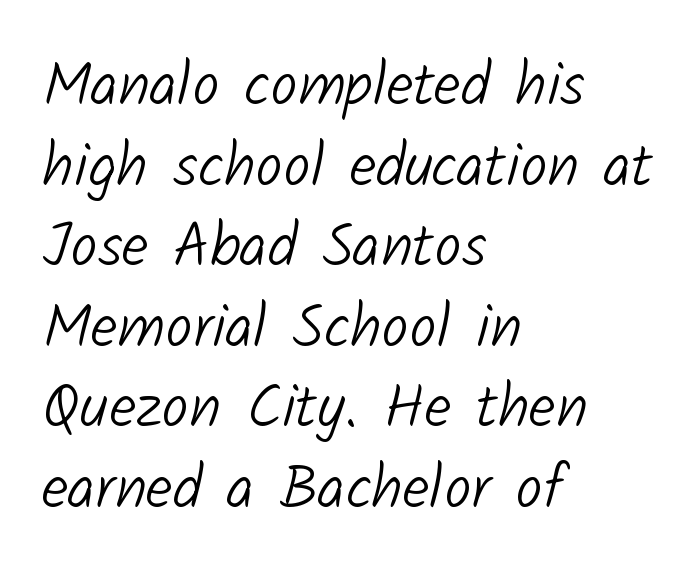
Stroke terminals: plain, sans-serif. Is this a heavy cut? Hardly; it is regular or lighter. Bare-footed words on every line. A typesetter would call this proportional, since set widths differ per character.
